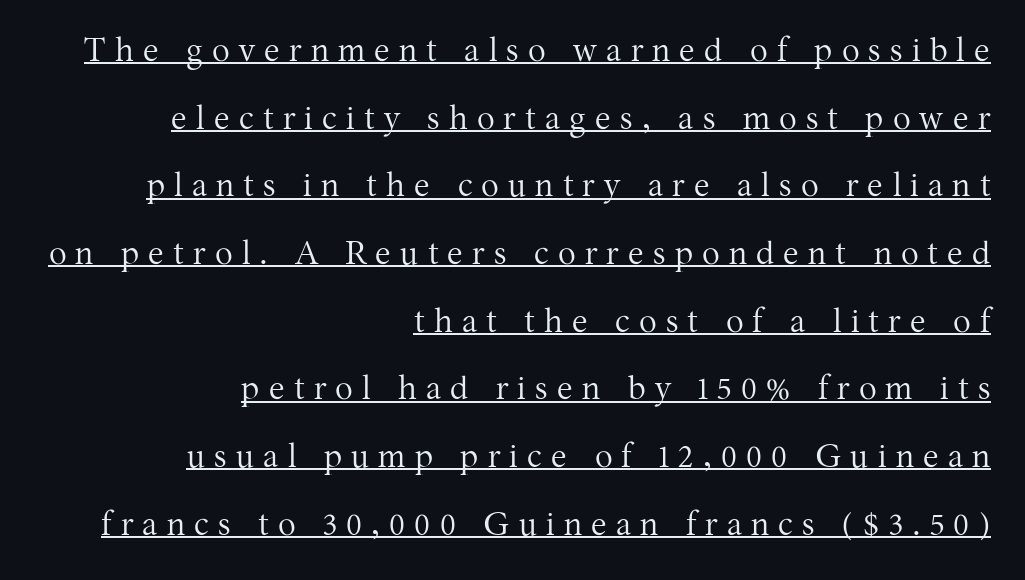
Q: Is the text bold? A: No.
Q: Is the text italic (slanted)? A: No, it is upright.
Q: Is the typeface a serif or a sans-serif typeface? A: Serif.
Q: Is the text underlined? A: Yes.
Q: How is the paragraph aligned? A: Right-aligned.
Q: Is the spacing between letters normal or unusually wide? A: Unusually wide.
Q: Is the spacing between lines tight, normal or loose? A: Loose.
Q: Width (condensed, normal, or wide)? A: Normal.
Q: Stroke contrast? A: Medium.
Q: x-height? A: Medium.
Q: Monospaced? A: No.
